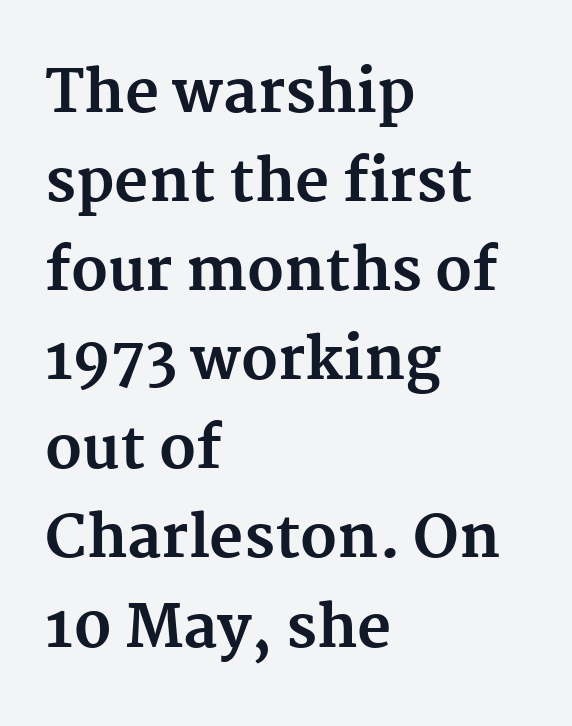
Q: Is the text bold? A: Yes.
Q: Is the text italic (slanted)? A: No, it is upright.
Q: Is the typeface a serif or a sans-serif typeface? A: Serif.
Q: Is the text underlined? A: No.
Q: How is the paragraph aligned? A: Left-aligned.
Q: Is the spacing between letters normal or unusually wide? A: Normal.
Q: Is the spacing between lines tight, normal or loose? A: Normal.
Q: Width (condensed, normal, or wide)? A: Normal.
Q: Stroke contrast? A: Medium.
Q: x-height? A: Medium.
Q: Monospaced? A: No.
